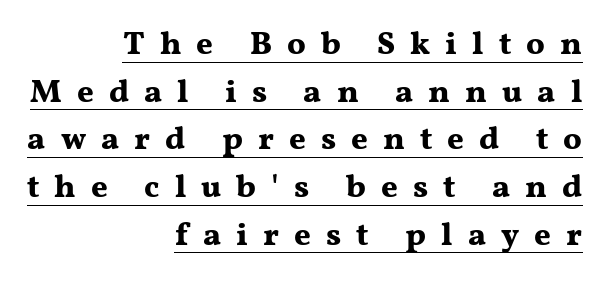
The image shows 32 px bold, wide serif type, upright; set right-aligned, normal line spacing (1.49x), unusually wide letter spacing (+0.47 em), underlined; medium stroke contrast and a medium x-height.
